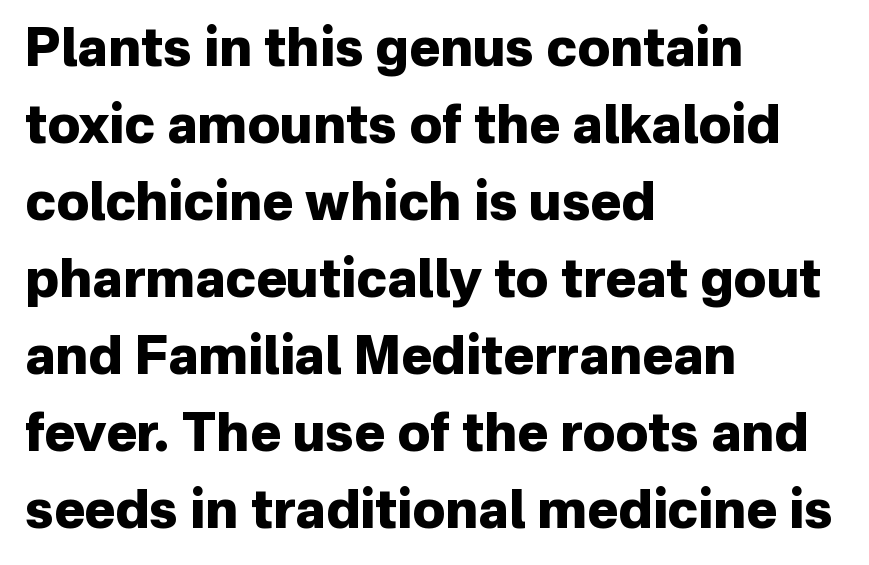
{"serif": "no", "italic": "no", "bold": "yes", "weight": "heavy", "width": "normal", "stroke_contrast": "low", "x_height": "medium", "monospaced": "no", "underline": "no", "align": "left", "line_spacing": "normal", "line_spacing_ratio": 1.48, "letter_spacing": "normal", "letter_spacing_em": 0.0, "glyph_px": 52}
